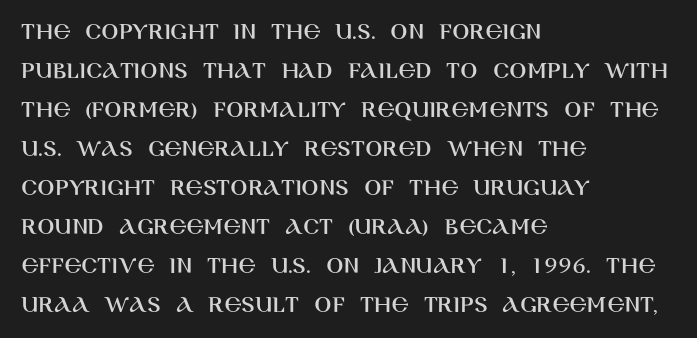
The horizontal fit of the characters is conventional and even. The passage shown stacks its lines at a standard gap. The letters stand straight up with perfectly vertical stems. Descender tails drop into unmarked territory. Is the block centered? No — it sits flush against the left margin.
